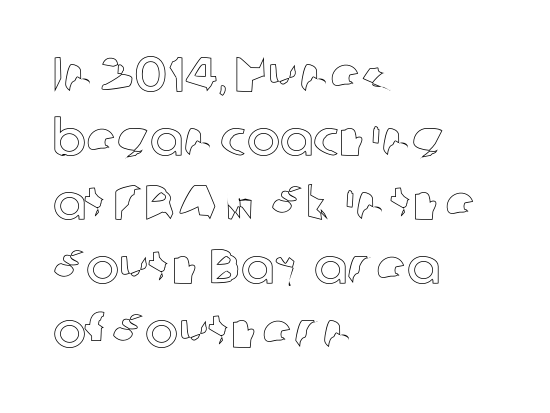
{"italic": "no", "width": "normal", "x_height": "medium", "monospaced": "no", "underline": "no", "align": "left", "line_spacing": "normal", "line_spacing_ratio": 1.28, "letter_spacing": "normal", "letter_spacing_em": 0.0, "glyph_px": 50}
